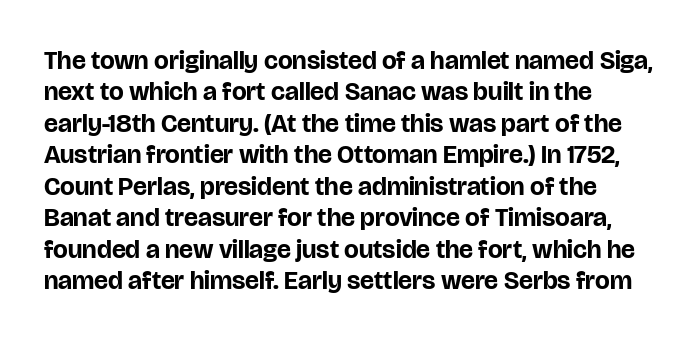
Q: Is the text bold? A: Yes.
Q: Is the text italic (slanted)? A: No, it is upright.
Q: Is the text underlined? A: No.
Q: How is the paragraph aligned? A: Left-aligned.
Q: Is the spacing between letters normal or unusually wide? A: Normal.
